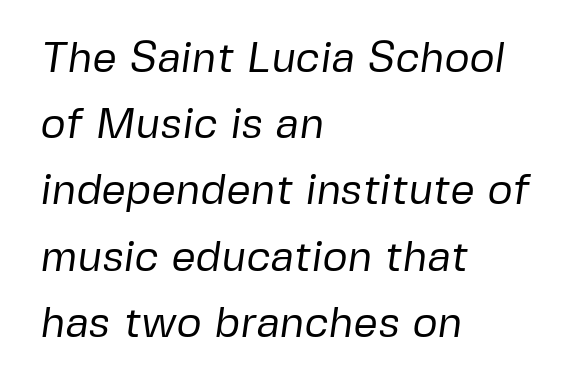
The image shows 43 px regular-weight sans-serif type; set left-aligned, normal line spacing (1.54x), normal letter spacing, not underlined; low stroke contrast and a medium x-height.
